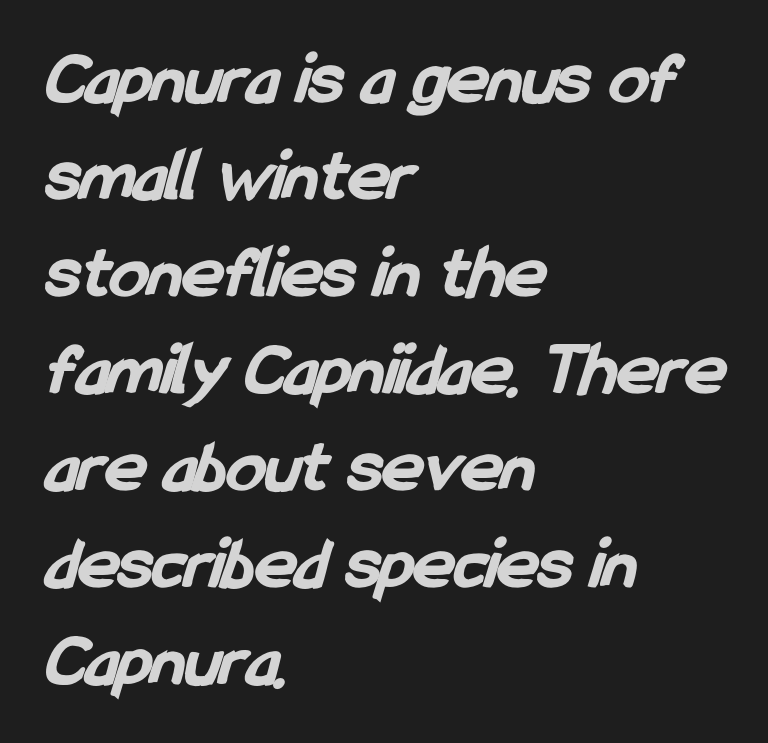
{"serif": "no", "bold": "yes", "weight": "bold", "width": "condensed", "stroke_contrast": "low", "x_height": "medium", "monospaced": "no", "underline": "no", "align": "left", "line_spacing": "normal", "line_spacing_ratio": 1.26, "letter_spacing": "normal", "letter_spacing_em": 0.0, "glyph_px": 77}
